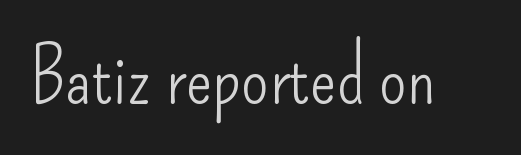
Q: Is the text bold? A: No.
Q: Is the text italic (slanted)? A: No, it is upright.
Q: Is the typeface a serif or a sans-serif typeface? A: Sans-serif.
Q: Is the text underlined? A: No.
Q: Is the spacing between letters normal or unusually wide? A: Normal.
Q: Width (condensed, normal, or wide)? A: Condensed.
Q: Stroke contrast? A: Low.
Q: x-height? A: Small.
Q: Monospaced? A: No.
